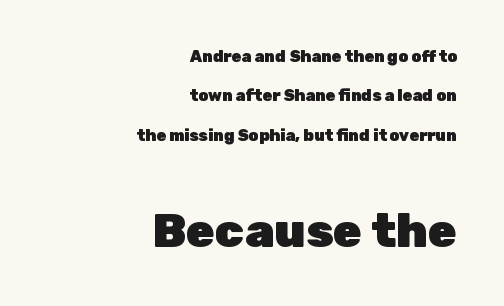
{"serif": "no", "italic": "no", "bold": "yes", "weight": "heavy", "width": "normal", "stroke_contrast": "low", "x_height": "medium", "monospaced": "no", "underline": "no", "align": "right", "line_spacing": "loose", "line_spacing_ratio": 2.46, "letter_spacing": "normal", "letter_spacing_em": 0.0, "larger_block": "second", "size_ratio": 2.94, "glyph_px": 47}
